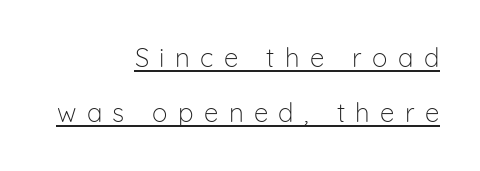
{"italic": "no", "bold": "no", "underline": "yes", "align": "right", "line_spacing": "loose", "line_spacing_ratio": 2.13, "letter_spacing": "wide", "letter_spacing_em": 0.4, "glyph_px": 26}
